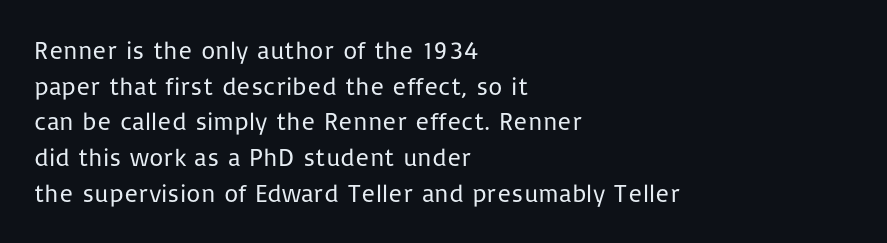
Q: Is the text bold? A: No.
Q: Is the text italic (slanted)? A: No, it is upright.
Q: Is the text underlined? A: No.
Q: How is the paragraph aligned? A: Left-aligned.
Q: Is the spacing between letters normal or unusually wide? A: Normal.
Q: Is the spacing between lines tight, normal or loose? A: Normal.
